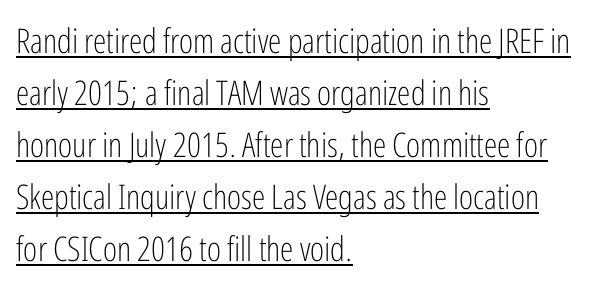
{"serif": "no", "italic": "no", "bold": "no", "weight": "light", "width": "condensed", "stroke_contrast": "low", "x_height": "medium", "monospaced": "no", "underline": "yes", "align": "left", "line_spacing": "normal", "line_spacing_ratio": 1.53, "letter_spacing": "normal", "letter_spacing_em": 0.0, "glyph_px": 34}
